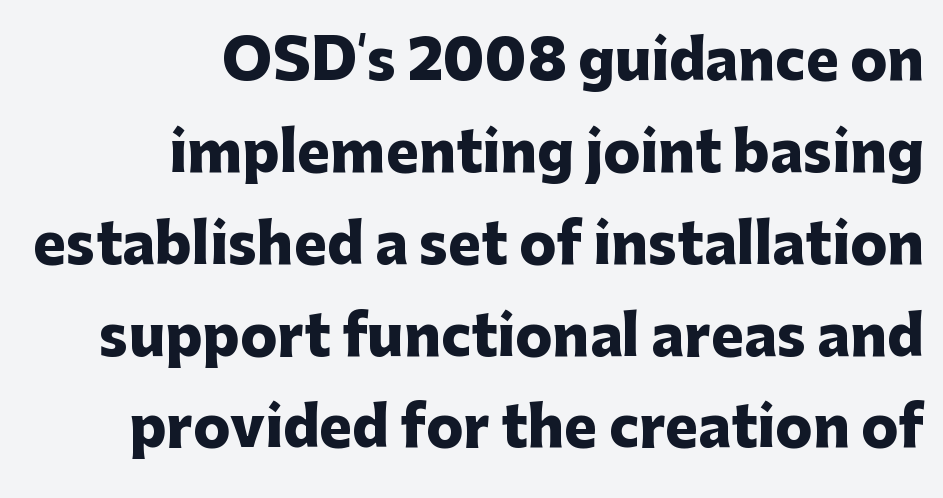
{"serif": "no", "italic": "no", "bold": "yes", "weight": "heavy", "width": "normal", "stroke_contrast": "low", "x_height": "medium", "monospaced": "no", "underline": "no", "align": "right", "line_spacing": "normal", "line_spacing_ratio": 1.67, "letter_spacing": "normal", "letter_spacing_em": 0.0, "glyph_px": 55}
